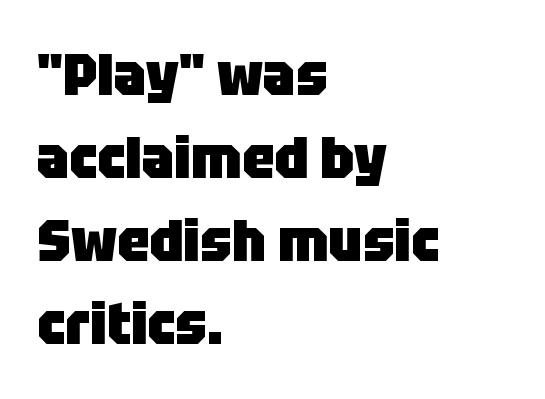
The image shows 58 px heavy sans-serif type, upright; set left-aligned, normal line spacing (1.43x), normal letter spacing, not underlined; low stroke contrast and a large x-height.
